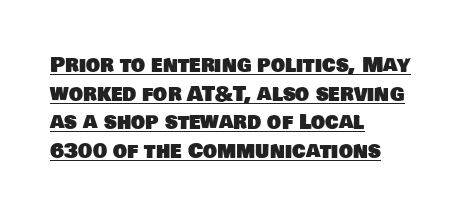
Q: Is the text underlined? A: Yes.
Q: How is the paragraph aligned? A: Left-aligned.
Q: Is the spacing between letters normal or unusually wide? A: Normal.
Q: Is the spacing between lines tight, normal or loose? A: Normal.
